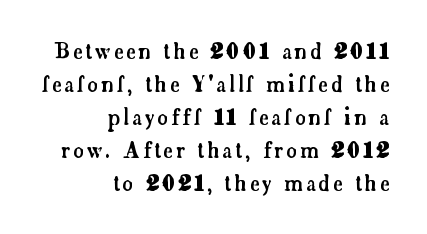
{"italic": "no", "underline": "no", "align": "right", "line_spacing": "normal", "line_spacing_ratio": 1.57, "glyph_px": 21}
